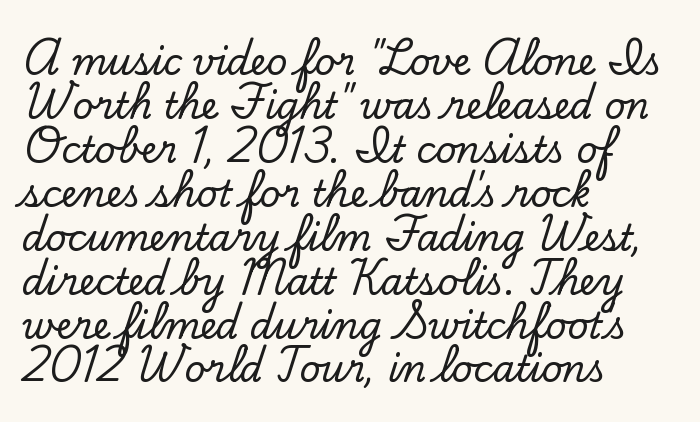
The image shows 36 px serif type; set left-aligned, line spacing 1.22x, normal letter spacing, not underlined; low stroke contrast and a small x-height.
